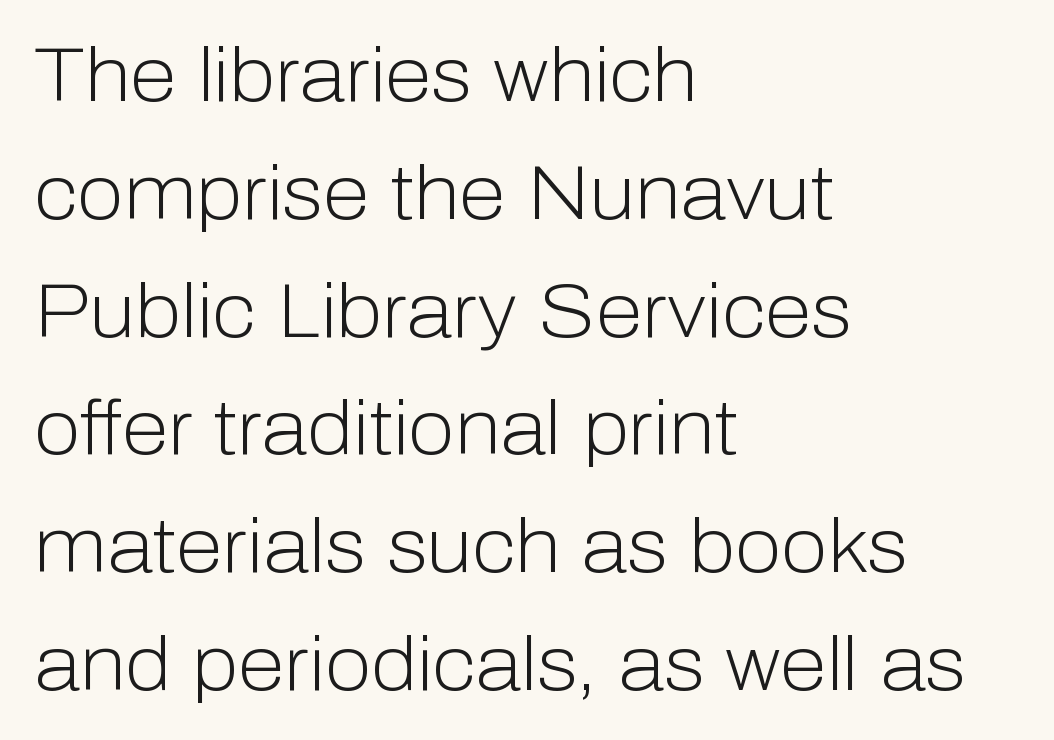
Q: Is the text bold? A: No.
Q: Is the text italic (slanted)? A: No, it is upright.
Q: Is the typeface a serif or a sans-serif typeface? A: Sans-serif.
Q: Is the text underlined? A: No.
Q: How is the paragraph aligned? A: Left-aligned.
Q: Is the spacing between letters normal or unusually wide? A: Normal.
Q: Is the spacing between lines tight, normal or loose? A: Normal.
Q: Width (condensed, normal, or wide)? A: Normal.
Q: Stroke contrast? A: Low.
Q: x-height? A: Medium.
Q: Monospaced? A: No.
